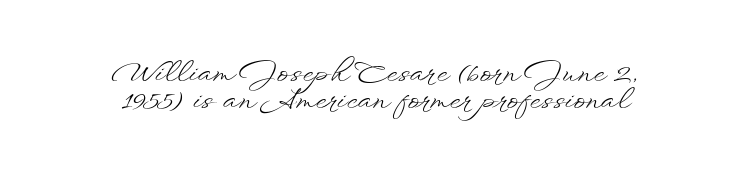
The image shows 28 px light, wide type; set centered, tight line spacing (0.95x), normal letter spacing, not underlined; low stroke contrast and a small x-height.
